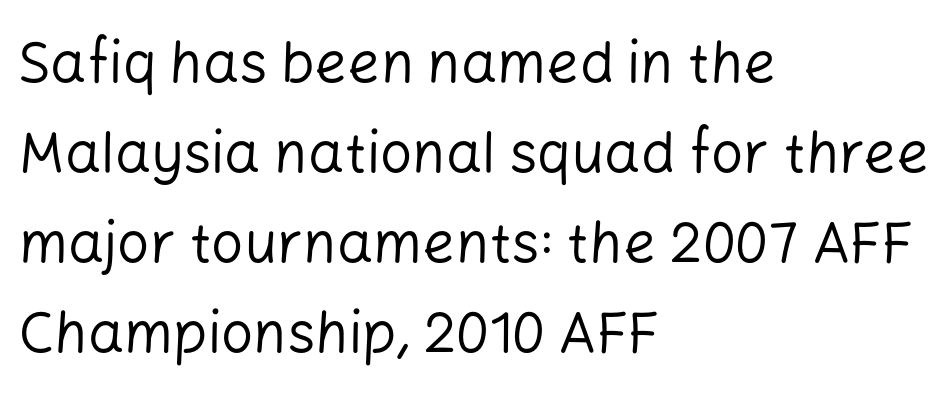
The image shows 57 px regular-weight sans-serif type, upright; set left-aligned, normal line spacing (1.58x), normal letter spacing, not underlined; low stroke contrast and a medium x-height.
